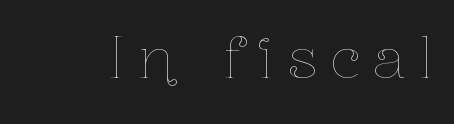
The image shows 56 px thin, condensed type, upright; set unusually wide letter spacing (+0.26 em), not underlined; low stroke contrast and a medium x-height.
